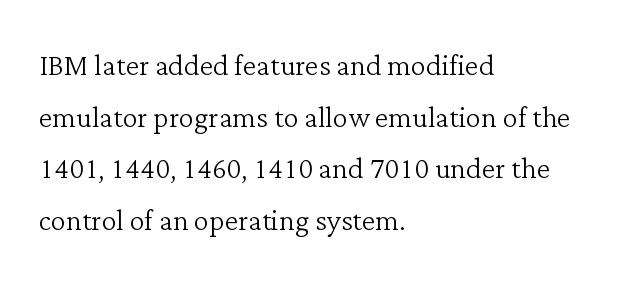
Q: Is the text bold? A: No.
Q: Is the text italic (slanted)? A: No, it is upright.
Q: Is the typeface a serif or a sans-serif typeface? A: Serif.
Q: Is the text underlined? A: No.
Q: How is the paragraph aligned? A: Left-aligned.
Q: Is the spacing between letters normal or unusually wide? A: Normal.
Q: Is the spacing between lines tight, normal or loose? A: Normal.
Q: Width (condensed, normal, or wide)? A: Normal.
Q: Stroke contrast? A: Low.
Q: x-height? A: Medium.
Q: Monospaced? A: No.
